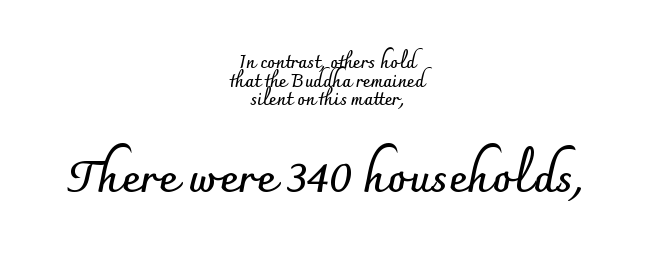
{"serif": "no", "bold": "yes", "weight": "semibold", "width": "normal", "stroke_contrast": "low", "x_height": "small", "monospaced": "no", "underline": "no", "align": "center", "line_spacing": "tight", "line_spacing_ratio": 1.04, "letter_spacing": "normal", "letter_spacing_em": 0.0, "larger_block": "second", "size_ratio": 2.5, "glyph_px": 45}
